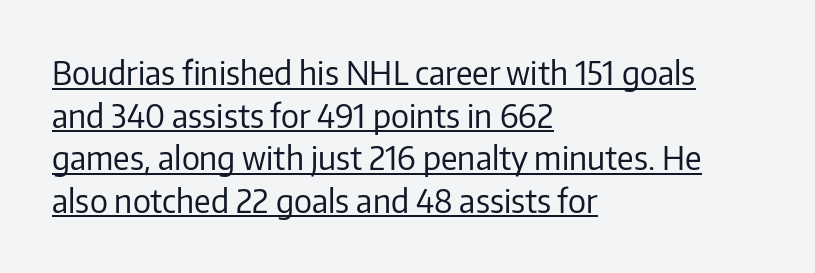
A typographer would call this underscored text. Students, note that the glyphs here touch the page at normal intervals. Nope, not italic — everything's standing straight. Is this a heavy cut? Hardly; it is regular or lighter. Alignment: flush left.
